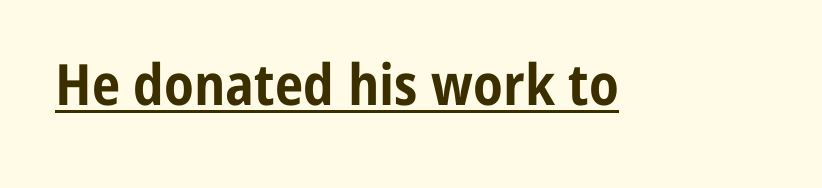
Q: Is the text bold? A: Yes.
Q: Is the text italic (slanted)? A: No, it is upright.
Q: Is the typeface a serif or a sans-serif typeface? A: Sans-serif.
Q: Is the text underlined? A: Yes.
Q: Is the spacing between letters normal or unusually wide? A: Normal.
Q: Width (condensed, normal, or wide)? A: Condensed.
Q: Stroke contrast? A: Low.
Q: x-height? A: Medium.
Q: Monospaced? A: No.
